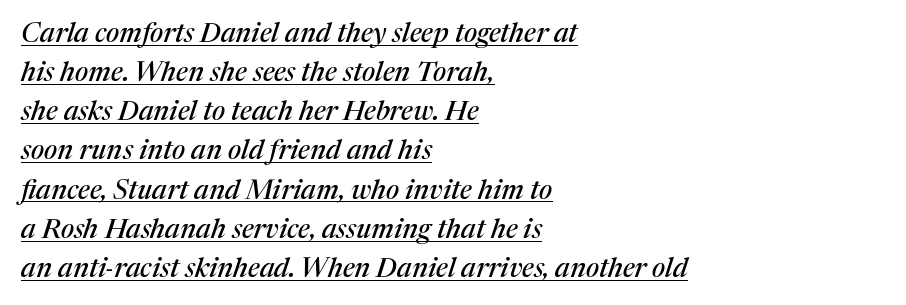
Q: Is the text italic (slanted)? A: Yes, it leans right by about 17 degrees.
Q: Is the text underlined? A: Yes.
Q: How is the paragraph aligned? A: Left-aligned.
Q: Is the spacing between letters normal or unusually wide? A: Normal.
Q: Is the spacing between lines tight, normal or loose? A: Normal.
